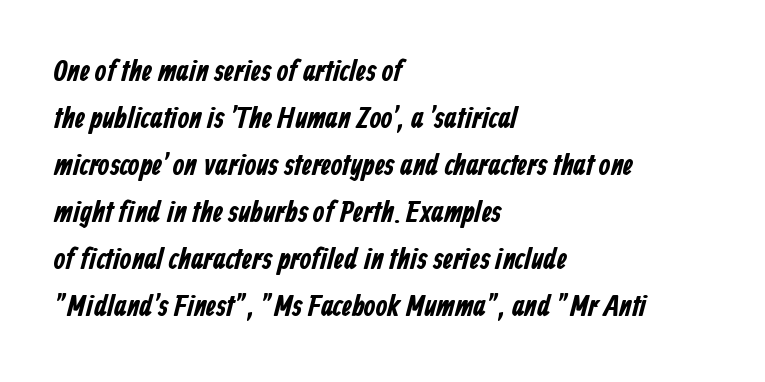
These words are printed bold, with thick strokes throughout. These lines stack with their left ends in a neat column. Type style note: lacks serifs. Underlining? Definitely not there. Is this a fixed-width face? No — the glyphs have proportional, varying widths. The horizontal fit of the characters is conventional and even.
